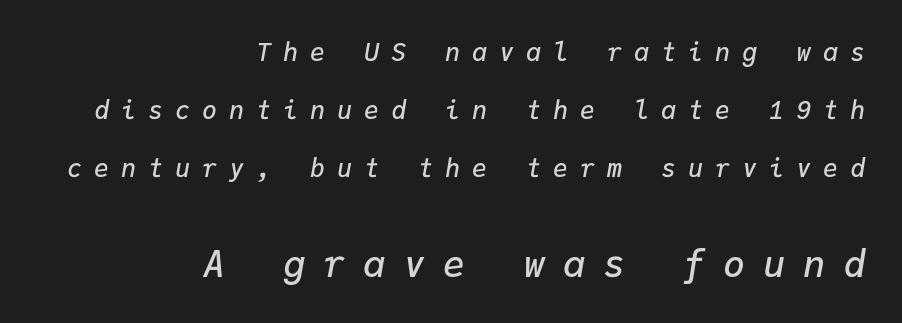
Q: Is the text bold? A: Semi-bold.
Q: Is the text italic (slanted)? A: Yes, it leans right by about 9 degrees.
Q: Is the text underlined? A: No.
Q: How is the paragraph aligned? A: Right-aligned.
Q: Is the spacing between letters normal or unusually wide? A: Unusually wide.
Q: Is the spacing between lines tight, normal or loose? A: Loose.
Q: Which block of text is set in a larger size, the first (top) or the second (bottom)? A: The second (bottom) one.
Q: Width (condensed, normal, or wide)? A: Normal.
Q: Stroke contrast? A: Low.
Q: x-height? A: Medium.
Q: Monospaced? A: Yes.
